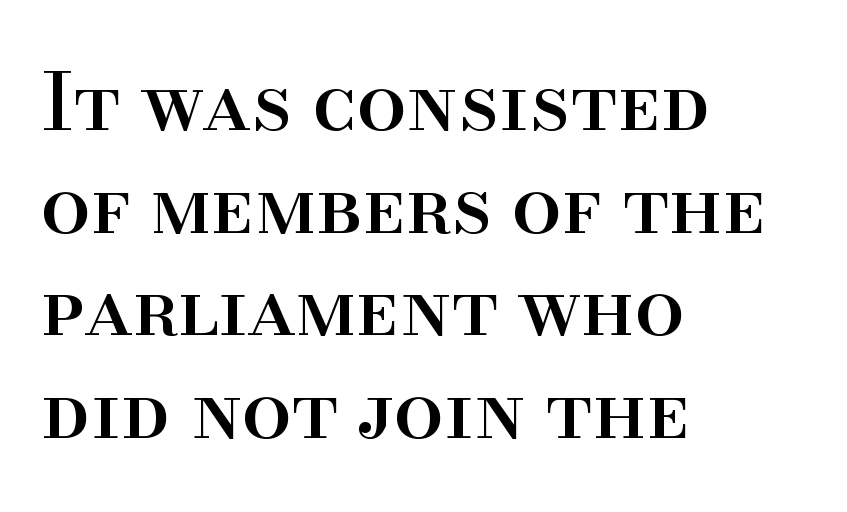
The words here are not underlined. Notice how descenders clear the ascenders below comfortably — that's standard leading. Posture: straight, roman, zero tilt. The letters sit at their default tracking, neither squeezed nor spread.
